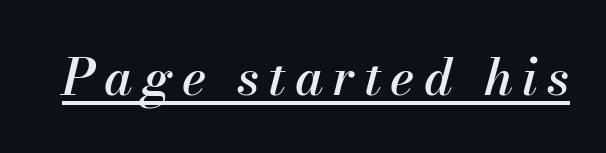
The image shows 51 px text type, italic (leaning right); set underlined; medium stroke contrast and a small x-height.
